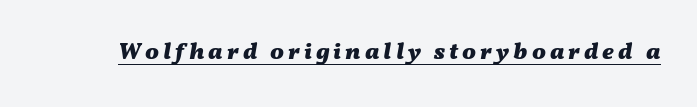
The image shows 23 px bold type, italic (leaning right); set underlined.
